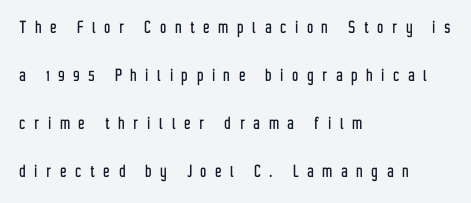
Q: Is the text italic (slanted)? A: No, it is upright.
Q: Is the text underlined? A: No.
Q: How is the paragraph aligned? A: Left-aligned.
Q: Is the spacing between letters normal or unusually wide? A: Unusually wide.
Q: Is the spacing between lines tight, normal or loose? A: Loose.
